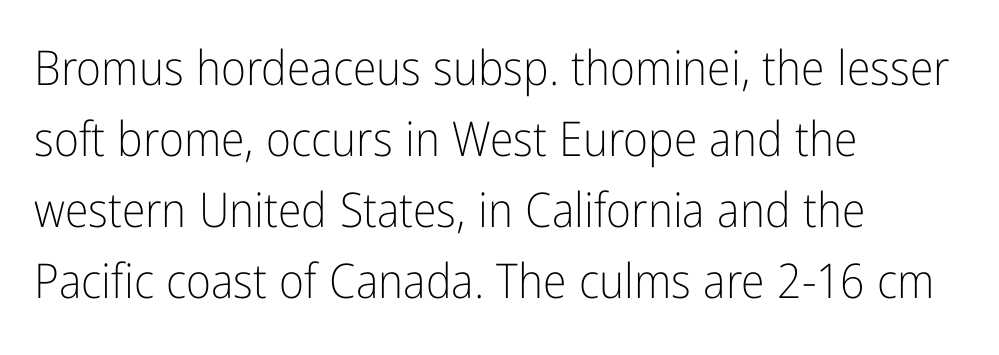
Q: Is the text bold? A: No.
Q: Is the text italic (slanted)? A: No, it is upright.
Q: Is the typeface a serif or a sans-serif typeface? A: Sans-serif.
Q: Is the text underlined? A: No.
Q: How is the paragraph aligned? A: Left-aligned.
Q: Is the spacing between letters normal or unusually wide? A: Normal.
Q: Is the spacing between lines tight, normal or loose? A: Normal.
Q: Width (condensed, normal, or wide)? A: Condensed.
Q: Stroke contrast? A: Low.
Q: x-height? A: Medium.
Q: Monospaced? A: No.
